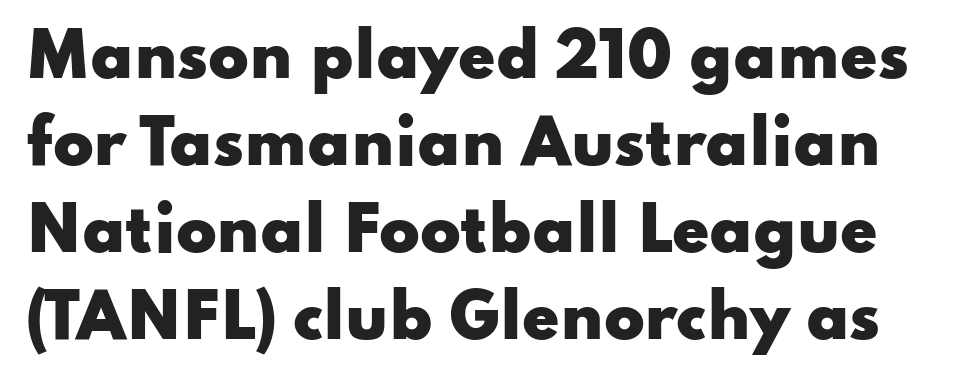
{"serif": "no", "italic": "no", "bold": "yes", "weight": "heavy", "width": "wide", "stroke_contrast": "low", "x_height": "small", "monospaced": "no", "underline": "no", "line_spacing": "normal", "line_spacing_ratio": 1.45, "letter_spacing": "normal", "letter_spacing_em": 0.0, "glyph_px": 60}
